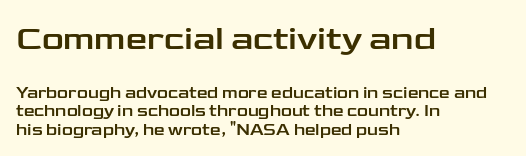
Note the varied advance widths — an 'i' is clearly narrower than an 'm'. Descenders are the only things crossing below the line. Top chunk: large. Bottom chunk: small. This rendering uses left alignment, leaving the right contour irregular. Spacing between characters is what you'd get straight out of the box.
